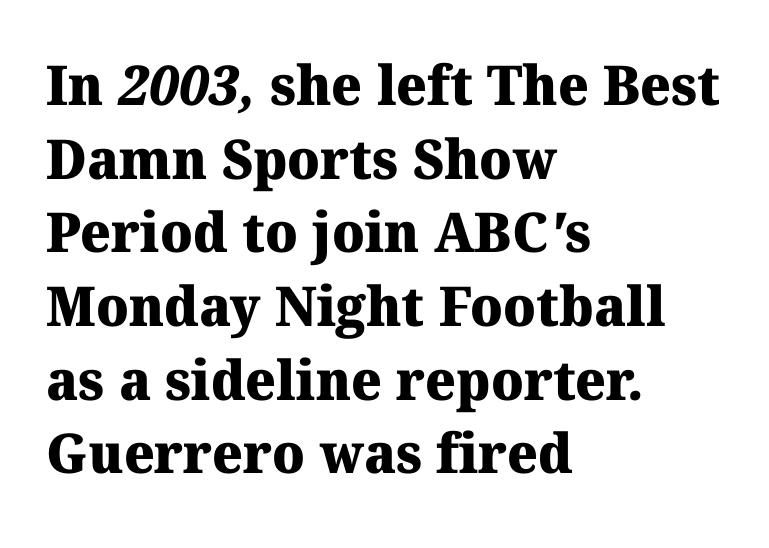
{"serif": "yes", "bold": "yes", "weight": "heavy", "width": "normal", "stroke_contrast": "medium", "x_height": "medium", "monospaced": "no", "underline": "no", "align": "left", "line_spacing": "normal", "line_spacing_ratio": 1.34, "letter_spacing": "normal", "letter_spacing_em": 0.0, "glyph_px": 55}
